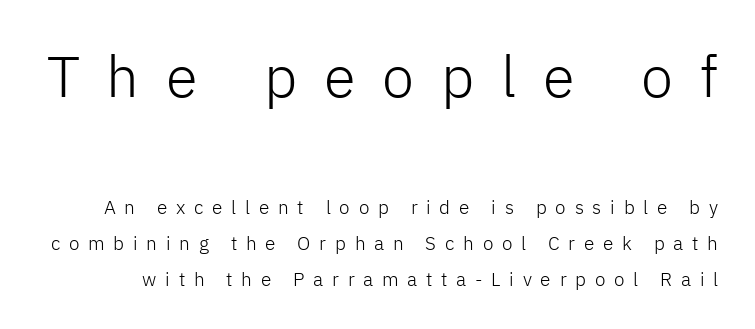
The typesetting does not lean heavy: it is not bold. Just letters on the line, the space beneath them empty. Character widths vary here, with narrow letters taking less room than wide ones. What stands out about the letter spacing? Its width — letters are far apart. Horizontal bands of white between lines are thick stripes. In terms of letterform style, serifs are entirely absent.
